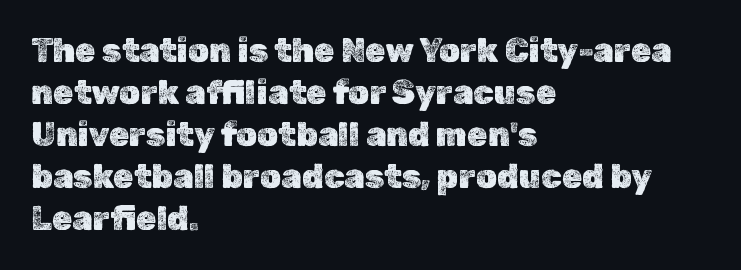
{"italic": "no", "width": "normal", "x_height": "medium", "monospaced": "no", "underline": "no", "align": "left", "line_spacing": "normal", "line_spacing_ratio": 1.27, "letter_spacing": "normal", "letter_spacing_em": 0.0, "glyph_px": 33}
